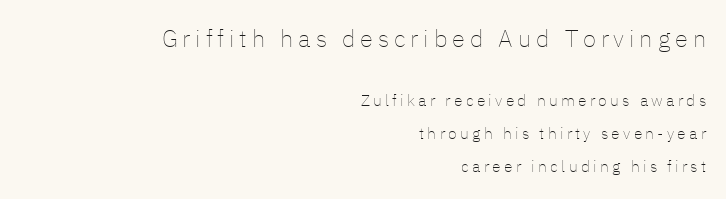
The image shows 24 px text type, upright; set right-aligned, loose line spacing (2.05x), unusually wide letter spacing (+0.2 em), not underlined; the first (top) block is 1.5x larger.
